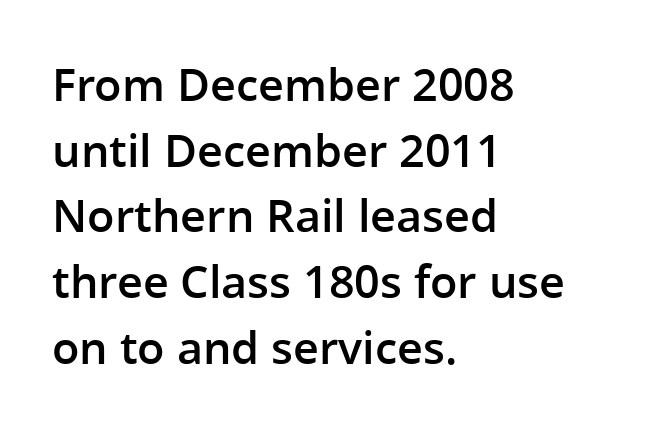
The image shows 45 px semibold sans-serif type, upright; set left-aligned, normal line spacing (1.46x), normal letter spacing, not underlined; low stroke contrast and a medium x-height.
